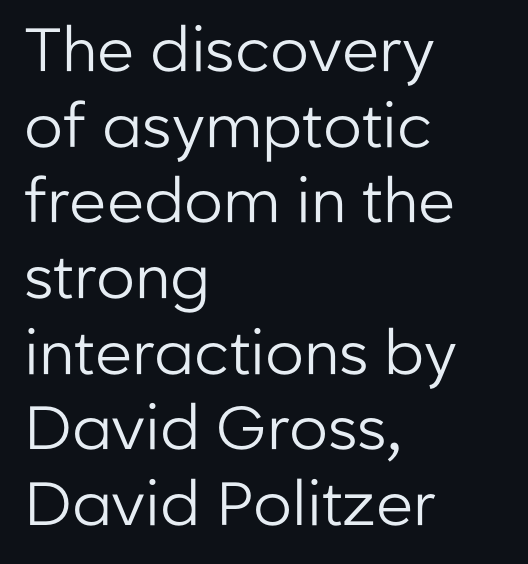
{"serif": "no", "italic": "no", "bold": "no", "weight": "regular", "width": "normal", "stroke_contrast": "low", "x_height": "medium", "monospaced": "no", "underline": "no", "align": "left", "line_spacing_ratio": 1.24, "letter_spacing": "normal", "letter_spacing_em": 0.0, "glyph_px": 61}
